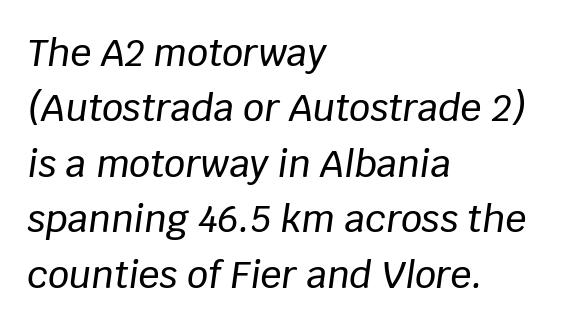
Posture: slanted. Notice how descenders clear the ascenders below comfortably — that's standard leading. The letters advance in unequal steps, a hallmark of proportional type. Letter spacing: default. Decoration check: the copy has no underline.
